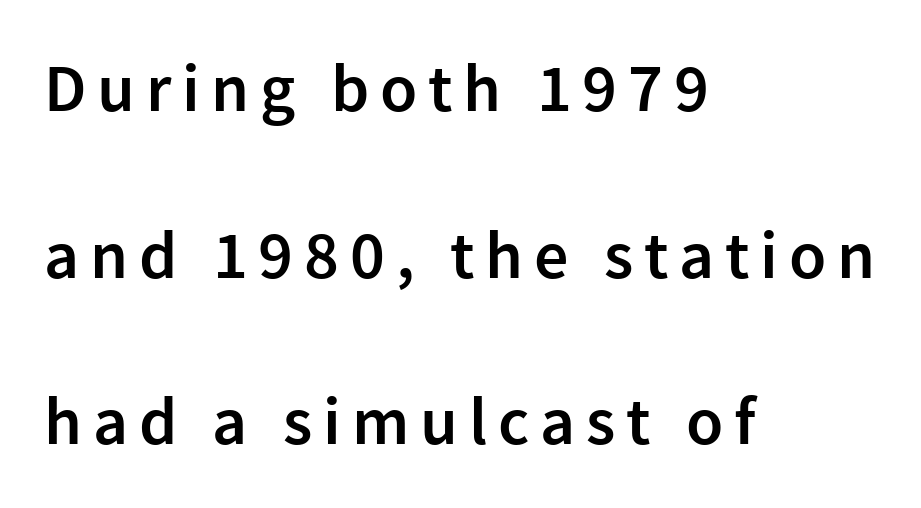
Q: Is the text bold? A: Semi-bold.
Q: Is the text italic (slanted)? A: No, it is upright.
Q: Is the typeface a serif or a sans-serif typeface? A: Sans-serif.
Q: Is the text underlined? A: No.
Q: How is the paragraph aligned? A: Left-aligned.
Q: Is the spacing between lines tight, normal or loose? A: Loose.
Q: Width (condensed, normal, or wide)? A: Normal.
Q: x-height? A: Medium.
Q: Monospaced? A: No.
